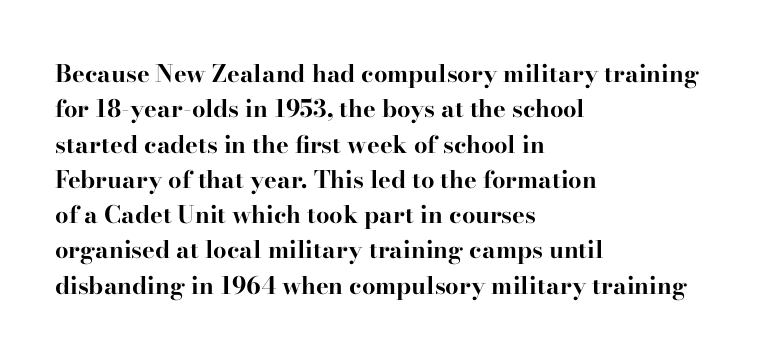
{"italic": "no", "bold": "yes", "underline": "no", "align": "left", "line_spacing": "normal", "line_spacing_ratio": 1.47, "letter_spacing": "normal", "letter_spacing_em": 0.0, "glyph_px": 24}
